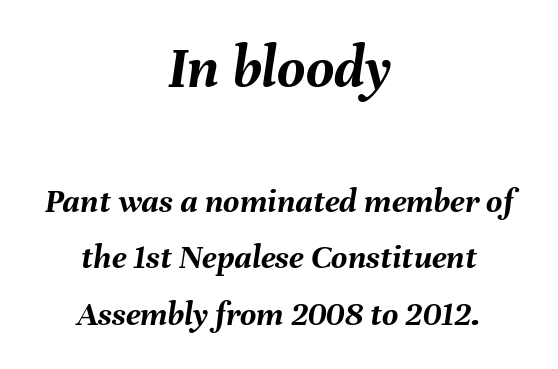
The gap between lines stays unmarked. Compared with typical body copy, the letter spacing here is the same. Look at the stroke-to-counter ratio: heavy, a bold. If you drew a line through each stem, it would be angled. Larger block? The one above; the one below is distinctly smaller. Looks like regular typesetting: each glyph gets only the width it needs.
